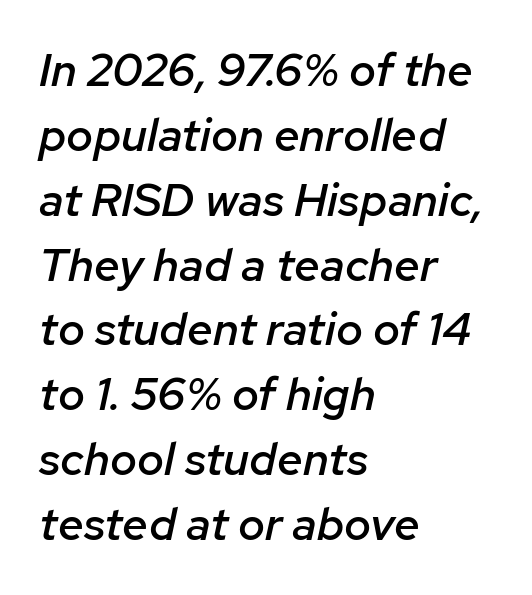
Q: Is the text bold? A: Semi-bold.
Q: Is the text italic (slanted)? A: Yes, it leans right by about 12 degrees.
Q: Is the text underlined? A: No.
Q: How is the paragraph aligned? A: Left-aligned.
Q: Is the spacing between letters normal or unusually wide? A: Normal.
Q: Is the spacing between lines tight, normal or loose? A: Normal.
Q: Width (condensed, normal, or wide)? A: Normal.
Q: Stroke contrast? A: Low.
Q: x-height? A: Medium.
Q: Monospaced? A: No.
